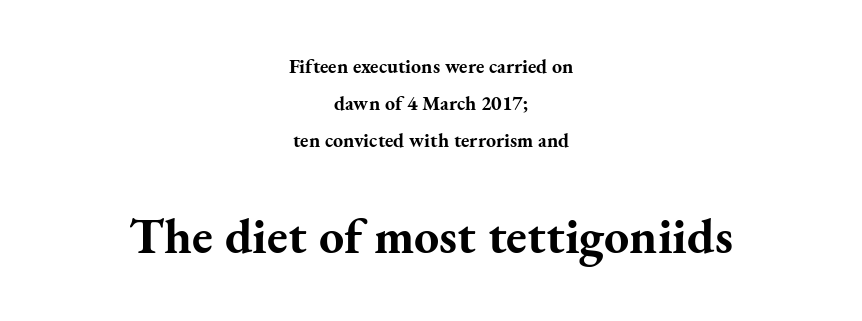
{"serif": "yes", "italic": "no", "bold": "yes", "weight": "bold", "width": "normal", "stroke_contrast": "medium", "x_height": "small", "monospaced": "no", "underline": "no", "align": "center", "line_spacing_ratio": 1.84, "letter_spacing": "normal", "letter_spacing_em": 0.0, "larger_block": "second", "size_ratio": 2.5, "glyph_px": 50}
